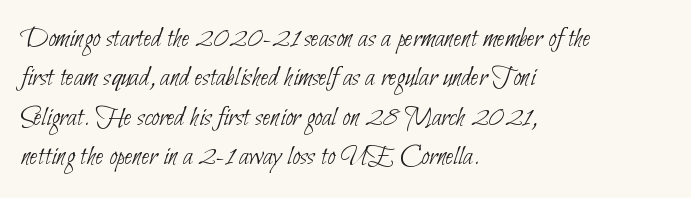
The image shows 29 px thin, condensed sans-serif type; set left-aligned, normal line spacing (1.36x), normal letter spacing, not underlined; low stroke contrast and a small x-height.
